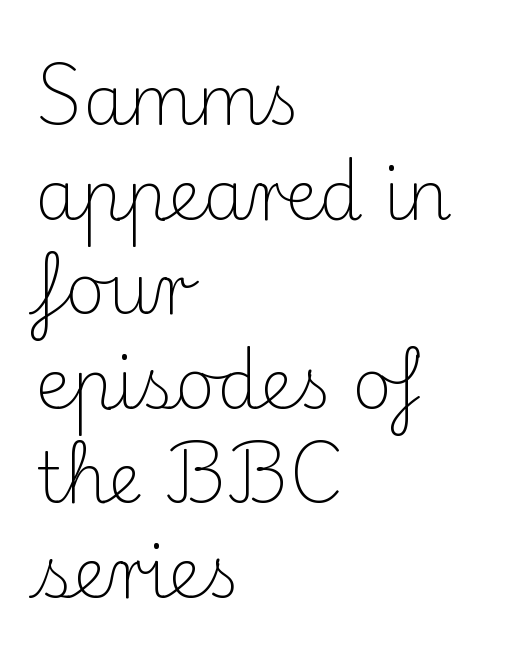
Q: Is the text bold? A: No.
Q: Is the text italic (slanted)? A: No, it is upright.
Q: Is the typeface a serif or a sans-serif typeface? A: Serif.
Q: Is the text underlined? A: No.
Q: How is the paragraph aligned? A: Left-aligned.
Q: Is the spacing between letters normal or unusually wide? A: Normal.
Q: Is the spacing between lines tight, normal or loose? A: Normal.
Q: Width (condensed, normal, or wide)? A: Normal.
Q: Stroke contrast? A: Medium.
Q: x-height? A: Small.
Q: Monospaced? A: No.
